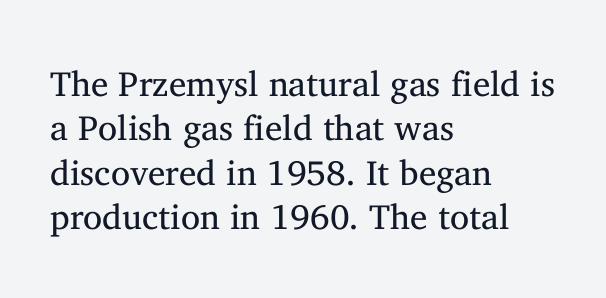
Q: Is the text bold? A: No.
Q: Is the text italic (slanted)? A: No, it is upright.
Q: Is the typeface a serif or a sans-serif typeface? A: Serif.
Q: Is the text underlined? A: No.
Q: How is the paragraph aligned? A: Left-aligned.
Q: Is the spacing between letters normal or unusually wide? A: Normal.
Q: Is the spacing between lines tight, normal or loose? A: Normal.
Q: Width (condensed, normal, or wide)? A: Normal.
Q: Stroke contrast? A: Medium.
Q: x-height? A: Medium.
Q: Monospaced? A: No.
